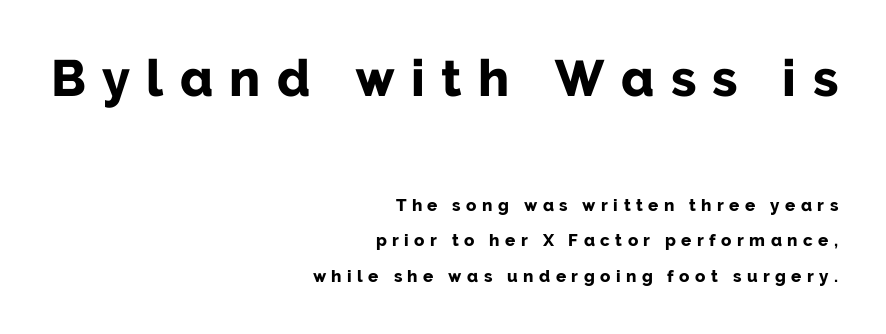
{"serif": "no", "italic": "no", "bold": "yes", "weight": "bold", "width": "normal", "stroke_contrast": "low", "x_height": "medium", "monospaced": "no", "underline": "no", "align": "right", "line_spacing": "loose", "line_spacing_ratio": 2.08, "letter_spacing": "wide", "letter_spacing_em": 0.32, "larger_block": "first", "size_ratio": 3.0, "glyph_px": 51}
